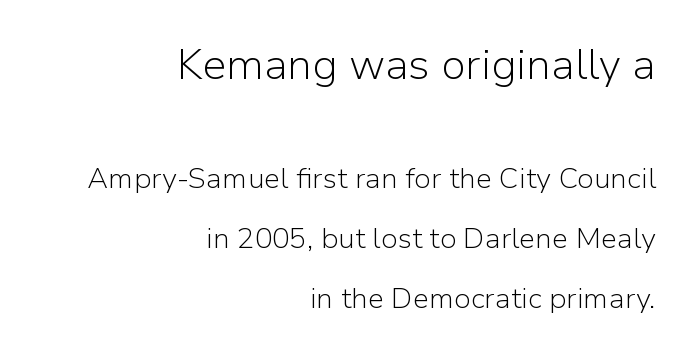
The image shows 43 px light sans-serif type, upright; set right-aligned, loose line spacing (2.07x), normal letter spacing, not underlined; the first (top) block is 1.48x larger; low stroke contrast and a medium x-height.
